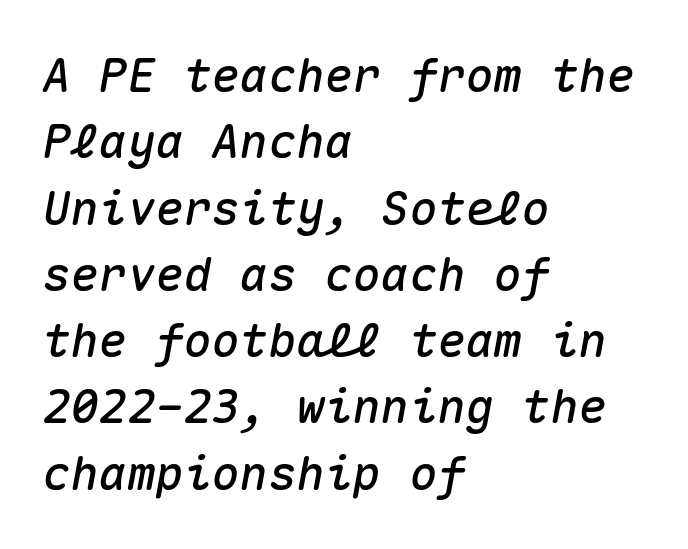
The image shows 47 px text type, italic (leaning right), monospaced; set left-aligned, normal line spacing (1.41x), normal letter spacing, not underlined; medium stroke contrast and a medium x-height.
